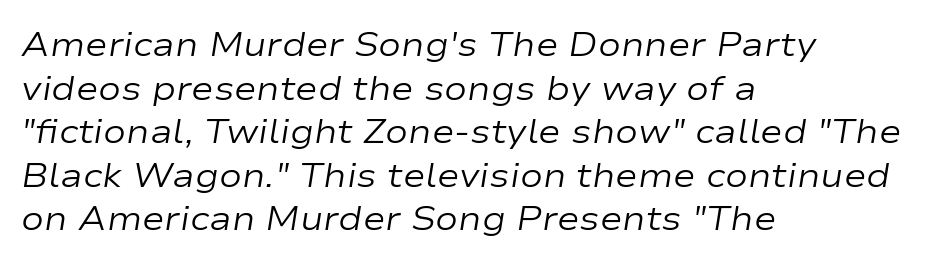
{"italic": "yes", "lean": "right", "slant_degrees": 9, "bold": "no", "weight": "regular", "width": "wide", "stroke_contrast": "low", "x_height": "medium", "monospaced": "no", "underline": "no", "align": "left", "line_spacing": "normal", "line_spacing_ratio": 1.28, "letter_spacing": "normal", "letter_spacing_em": 0.0, "glyph_px": 34}
